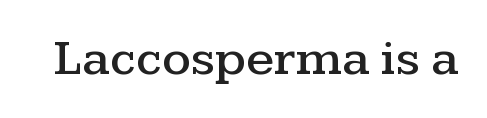
{"serif": "yes", "italic": "no", "width": "wide", "stroke_contrast": "medium", "x_height": "medium", "monospaced": "no", "underline": "no", "letter_spacing": "normal", "letter_spacing_em": 0.0, "glyph_px": 51}
